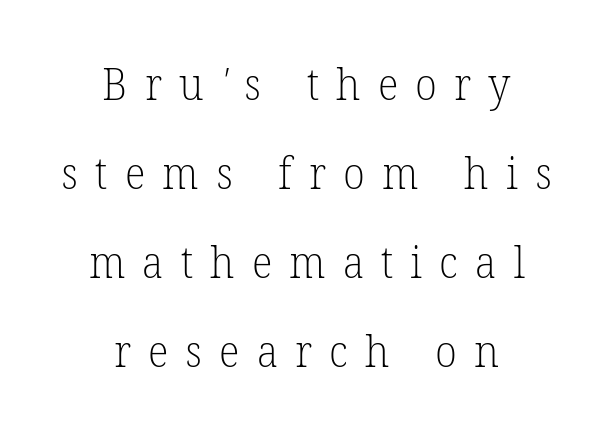
{"serif": "yes", "bold": "no", "weight": "light", "width": "normal", "stroke_contrast": "low", "x_height": "medium", "monospaced": "no", "underline": "no", "align": "center", "line_spacing": "loose", "line_spacing_ratio": 2.02, "letter_spacing": "wide", "letter_spacing_em": 0.39, "glyph_px": 44}
